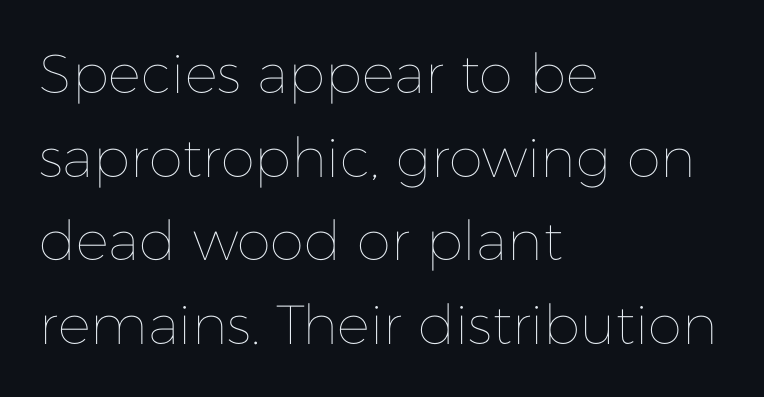
The image shows 55 px thin type, upright; set left-aligned, normal line spacing (1.52x), normal letter spacing, not underlined; low stroke contrast and a medium x-height.
